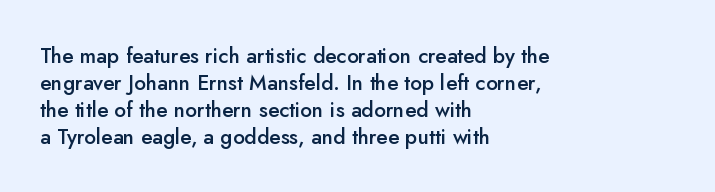
Q: Is the text bold? A: Semi-bold.
Q: Is the text italic (slanted)? A: No, it is upright.
Q: Is the text underlined? A: No.
Q: How is the paragraph aligned? A: Left-aligned.
Q: Is the spacing between letters normal or unusually wide? A: Normal.
Q: Is the spacing between lines tight, normal or loose? A: Normal.
